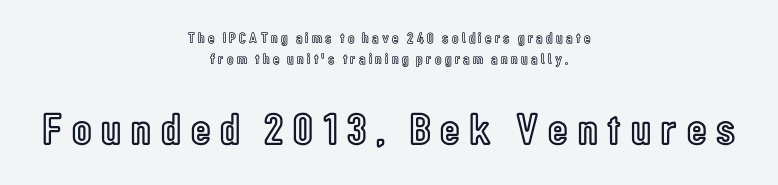
{"italic": "no", "width": "condensed", "x_height": "medium", "monospaced": "no", "underline": "no", "align": "center", "line_spacing": "normal", "line_spacing_ratio": 1.37, "letter_spacing": "wide", "letter_spacing_em": 0.22, "larger_block": "second", "size_ratio": 3.0, "glyph_px": 45}
